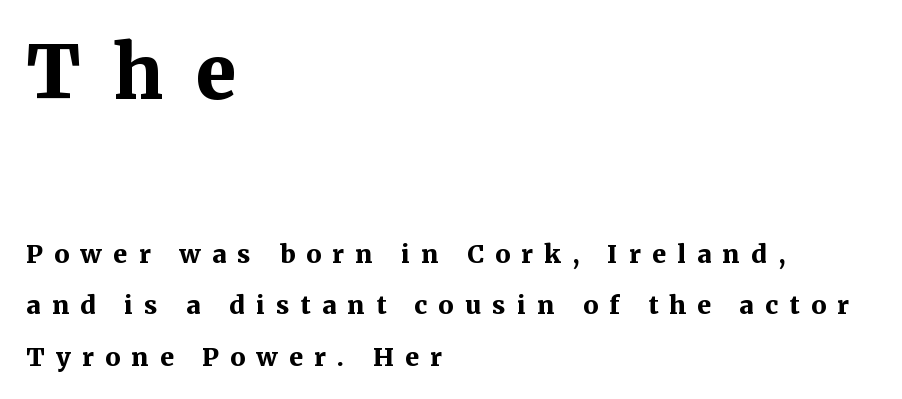
Q: Is the text bold? A: Yes.
Q: Is the text italic (slanted)? A: No, it is upright.
Q: Is the typeface a serif or a sans-serif typeface? A: Serif.
Q: Is the text underlined? A: No.
Q: How is the paragraph aligned? A: Left-aligned.
Q: Is the spacing between letters normal or unusually wide? A: Unusually wide.
Q: Is the spacing between lines tight, normal or loose? A: Loose.
Q: Which block of text is set in a larger size, the first (top) or the second (bottom)? A: The first (top) one.
Q: Width (condensed, normal, or wide)? A: Normal.
Q: Stroke contrast? A: Medium.
Q: x-height? A: Medium.
Q: Monospaced? A: No.
